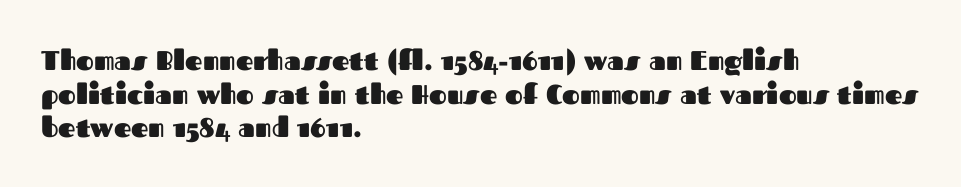
Its strokes are broad and dark, the hallmark of bold type. It's the straight-up-and-down kind of type. Regular leading. Caption: standard tracking, unaltered.
